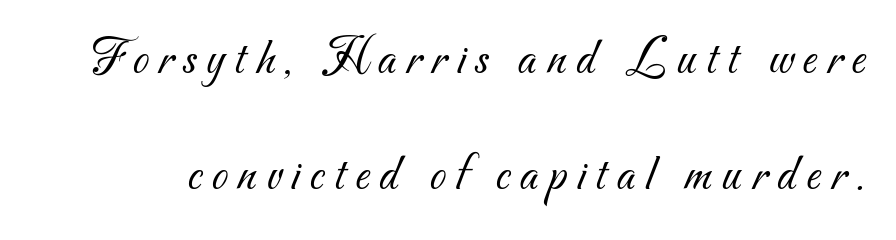
{"serif": "no", "bold": "no", "weight": "light", "width": "normal", "stroke_contrast": "medium", "x_height": "small", "monospaced": "no", "underline": "no", "line_spacing": "loose", "line_spacing_ratio": 2.24, "glyph_px": 52}
